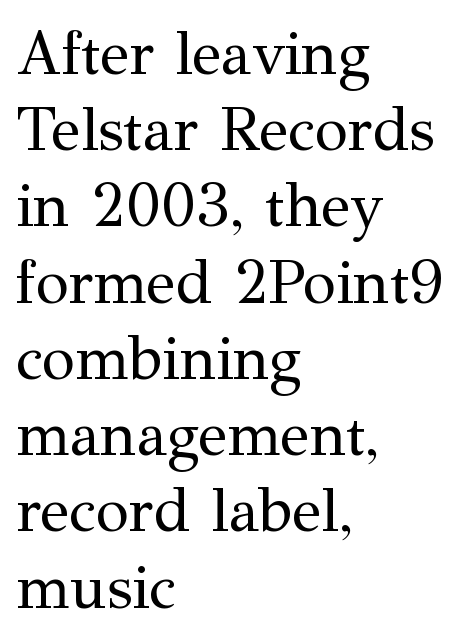
Q: Is the text bold? A: No.
Q: Is the text italic (slanted)? A: No, it is upright.
Q: Is the typeface a serif or a sans-serif typeface? A: Serif.
Q: Is the text underlined? A: No.
Q: How is the paragraph aligned? A: Left-aligned.
Q: Is the spacing between letters normal or unusually wide? A: Normal.
Q: Is the spacing between lines tight, normal or loose? A: Normal.
Q: Width (condensed, normal, or wide)? A: Normal.
Q: Stroke contrast? A: Medium.
Q: x-height? A: Medium.
Q: Monospaced? A: No.
